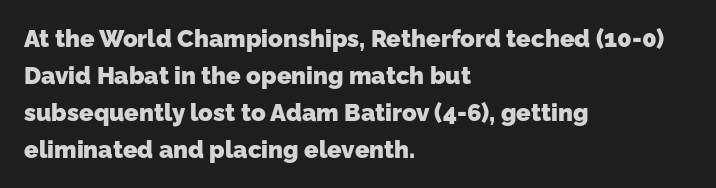
The image shows 24 px bold type; set left-aligned, normal line spacing (1.54x), normal letter spacing, not underlined.
